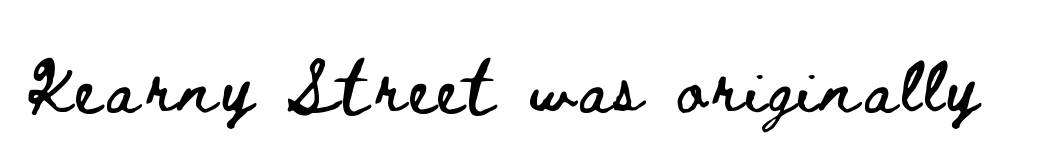
{"width": "wide", "stroke_contrast": "low", "x_height": "small", "monospaced": "no", "underline": "no", "glyph_px": 52}
